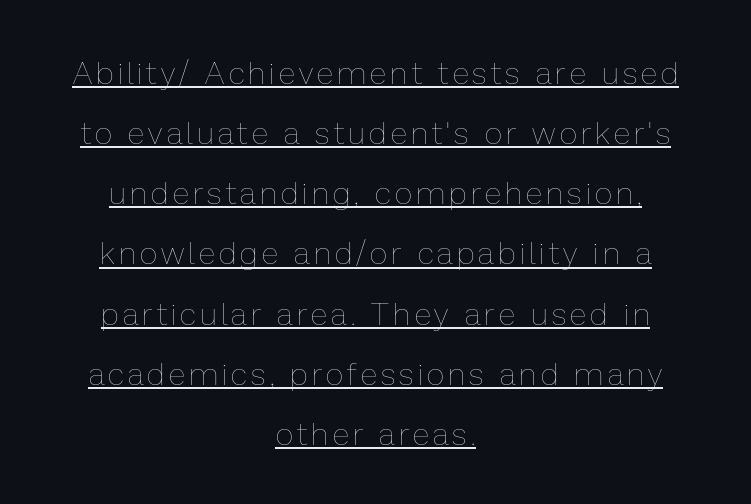
The image shows 31 px thin type, upright; set centered, loose line spacing (1.94x), underlined; low stroke contrast and a medium x-height.
